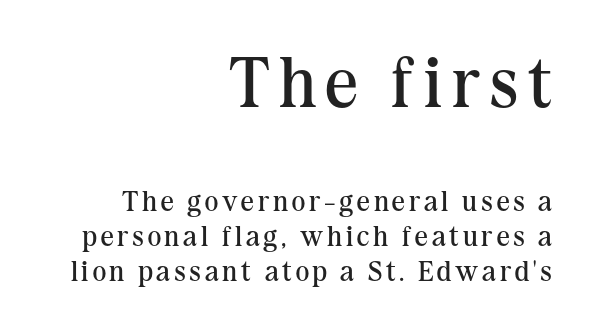
The image shows 72 px regular-weight serif type, upright; set right-aligned, line spacing 1.2x, not underlined; the first (top) block is 2.48x larger; medium stroke contrast and a medium x-height.
